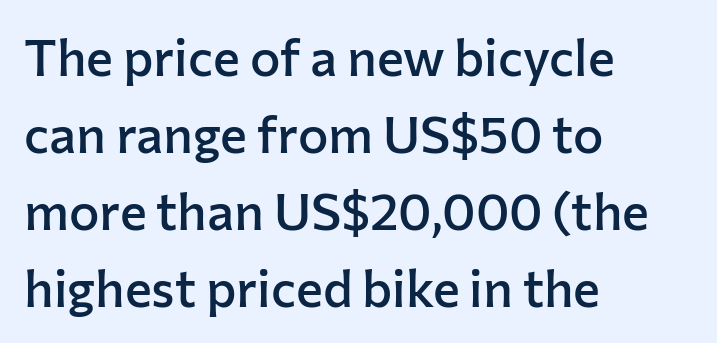
Q: Is the text bold? A: Semi-bold.
Q: Is the text italic (slanted)? A: No, it is upright.
Q: Is the typeface a serif or a sans-serif typeface? A: Sans-serif.
Q: Is the text underlined? A: No.
Q: How is the paragraph aligned? A: Left-aligned.
Q: Is the spacing between letters normal or unusually wide? A: Normal.
Q: Is the spacing between lines tight, normal or loose? A: Normal.
Q: Width (condensed, normal, or wide)? A: Normal.
Q: Stroke contrast? A: Low.
Q: x-height? A: Medium.
Q: Monospaced? A: No.
